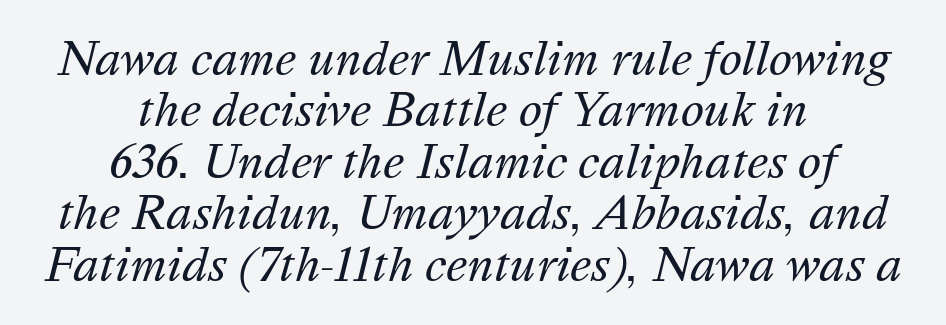
{"italic": "yes", "lean": "right", "slant_degrees": 16, "bold": "no", "weight": "regular", "width": "normal", "stroke_contrast": "medium", "x_height": "medium", "monospaced": "no", "underline": "no", "align": "center", "line_spacing_ratio": 1.17, "letter_spacing": "normal", "letter_spacing_em": 0.0, "glyph_px": 44}
